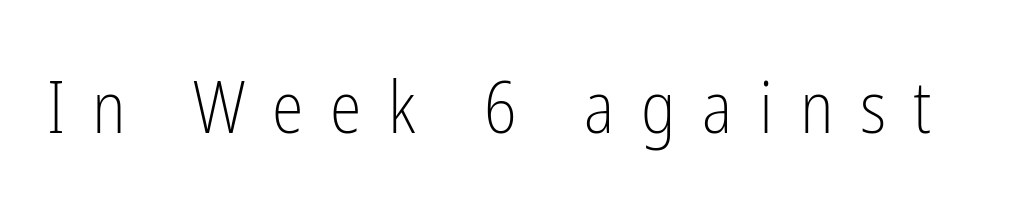
Descenders hang freely into open space. The type family on display is of the sans-serif kind. Note the varied advance widths — an 'i' is clearly narrower than an 'm'. When letters stand straight like this, we call the style roman or upright. The characters are drawn with everyday or finer stroke widths. Students, note that the glyphs here are deliberately spaced far apart.
